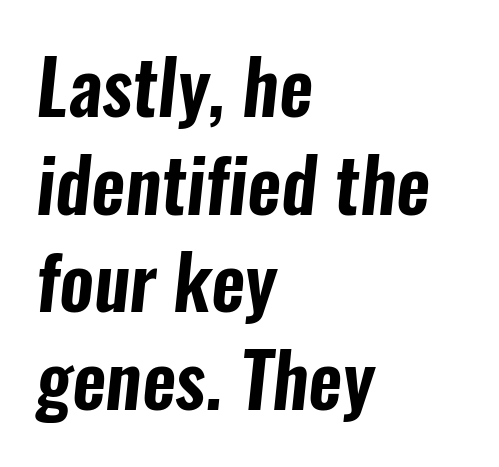
Think of a printed novel: that variable character pitch is what you see here. Every row of glyphs begins at an identical x-position on the left. Normally led — the rows are evenly, conventionally spaced. Look at the bottom of the vertical strokes: they stop flat, with no serifs. The horizontal fit of the characters is conventional and even. Descenders hang freely into open space.
